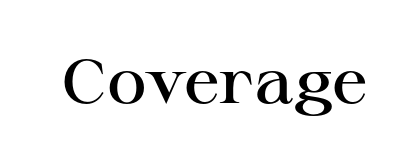
{"serif": "yes", "italic": "no", "bold": "semi", "weight": "semibold", "width": "wide", "stroke_contrast": "high", "x_height": "medium", "monospaced": "no", "underline": "no", "letter_spacing": "normal", "letter_spacing_em": 0.0, "glyph_px": 61}
